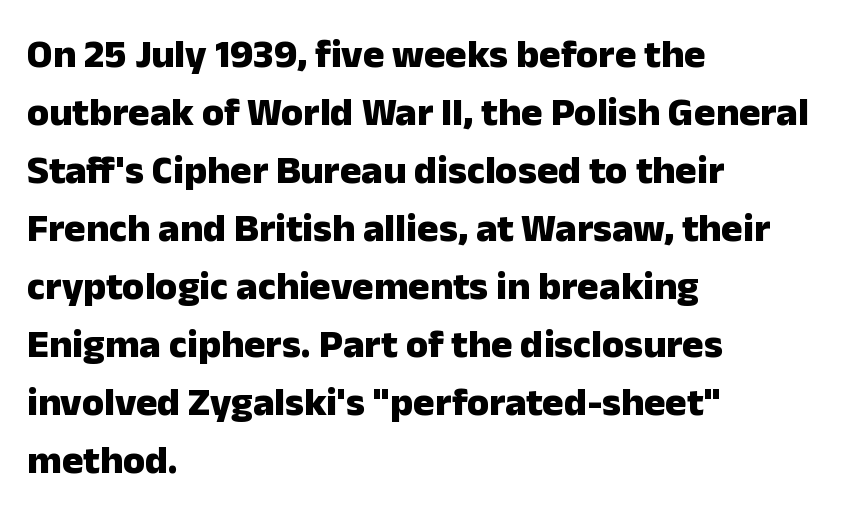
{"serif": "no", "italic": "no", "bold": "yes", "weight": "heavy", "width": "normal", "stroke_contrast": "low", "x_height": "medium", "monospaced": "no", "underline": "no", "align": "left", "line_spacing": "normal", "line_spacing_ratio": 1.45, "letter_spacing": "normal", "letter_spacing_em": 0.0, "glyph_px": 40}
